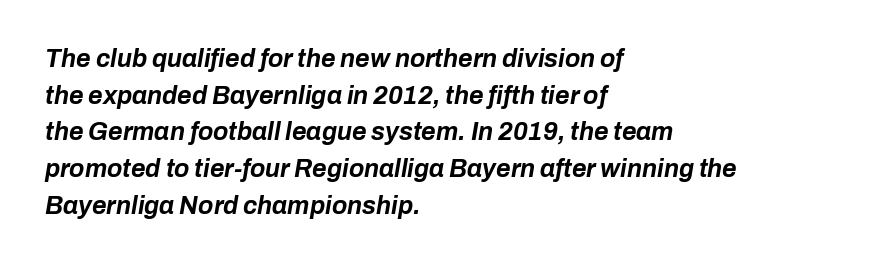
{"italic": "yes", "lean": "right", "slant_degrees": 10, "bold": "yes", "underline": "no", "align": "left", "line_spacing": "normal", "line_spacing_ratio": 1.47, "letter_spacing": "normal", "letter_spacing_em": 0.0, "glyph_px": 25}
